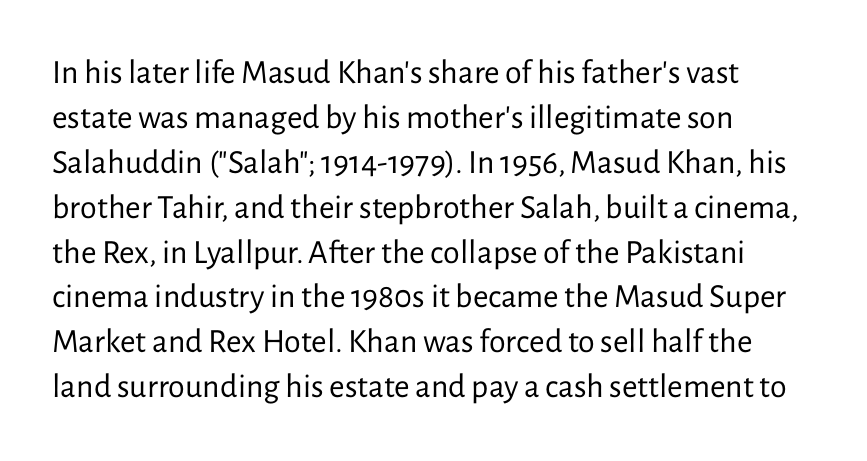
Rule under the text: the space is simply empty. Nope, not italic — everything's standing straight. Which margin do the lines hug? The left one — the right edge is uneven. Nope, no serifs anywhere on these letters. Interline gaps are of average width in this sample.
